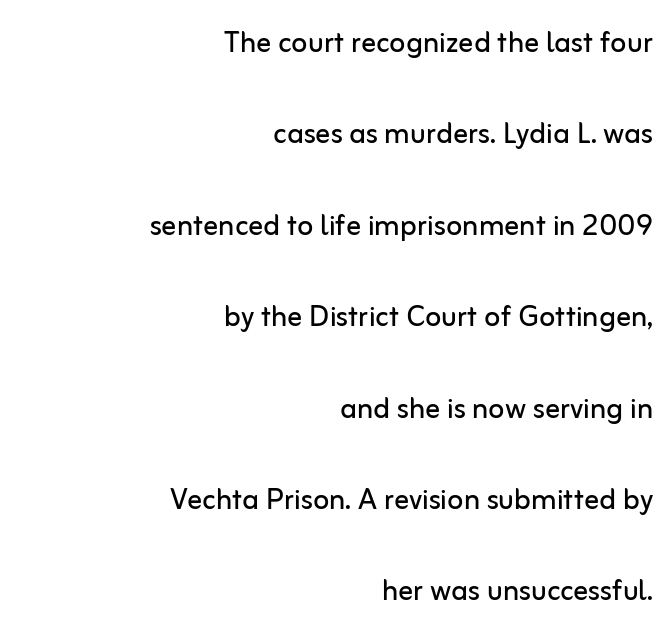
The setting favours the right margin, as signatures and pull-quotes sometimes do. Rule under the text: the space is simply empty. It's the straight-up-and-down kind of type. These lines are rendered in a variable-pitch font.
